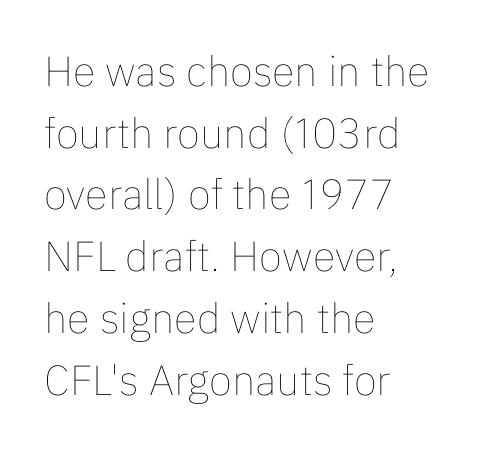
The image shows 42 px thin type, upright; set left-aligned, normal line spacing (1.47x), normal letter spacing, not underlined; low stroke contrast and a medium x-height.
